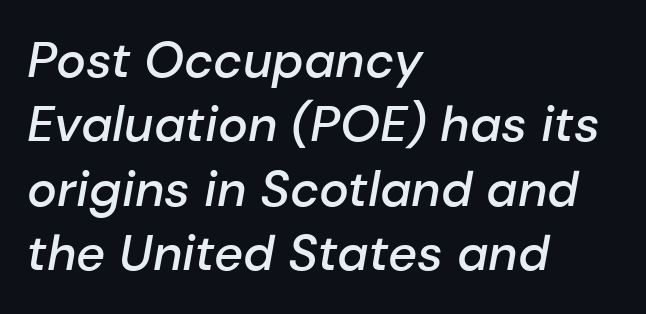
The image shows 50 px semibold type, italic (leaning right); set left-aligned, normal line spacing (1.29x), normal letter spacing, not underlined; low stroke contrast and a medium x-height.
